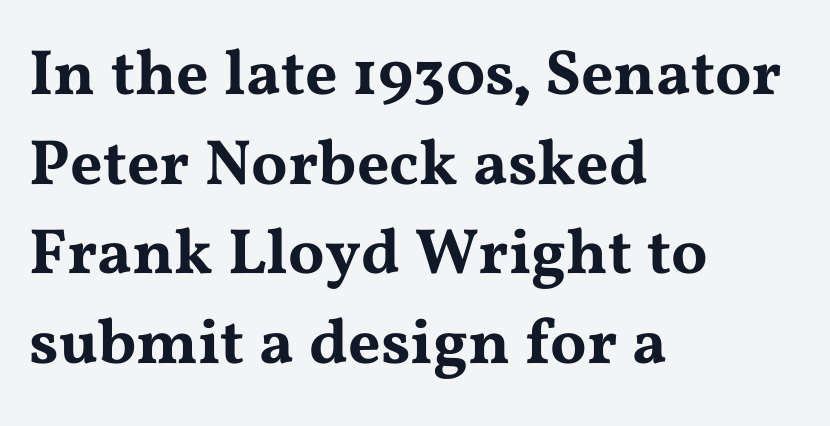
Q: Is the text italic (slanted)? A: No, it is upright.
Q: Is the typeface a serif or a sans-serif typeface? A: Serif.
Q: Is the text underlined? A: No.
Q: How is the paragraph aligned? A: Left-aligned.
Q: Is the spacing between letters normal or unusually wide? A: Normal.
Q: Is the spacing between lines tight, normal or loose? A: Normal.
Q: Width (condensed, normal, or wide)? A: Wide.
Q: Stroke contrast? A: Medium.
Q: x-height? A: Medium.
Q: Monospaced? A: No.
